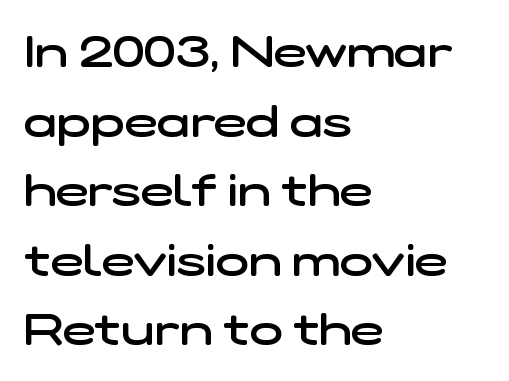
Is the type bold? Partly — it's a semibold, heavier than regular but not fully bold. Short and long lines alike share a common starting point at left. Standard letterfit; no display-style spreading of the glyphs. Classification — sans serif.
